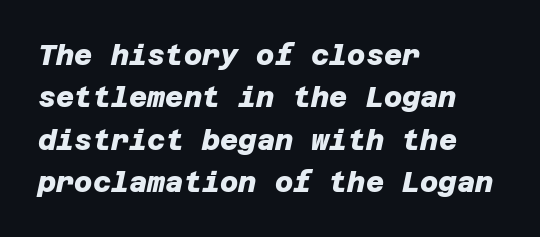
The glyphs have the mass of a bold cut. Interline gaps are of average width in this sample. This sample uses plain, unmodified letter spacing. Bare-footed words on every line. Nothing sits at the stroke ends, so this counts as sans-serif. The paragraph shown leans on its left margin.
